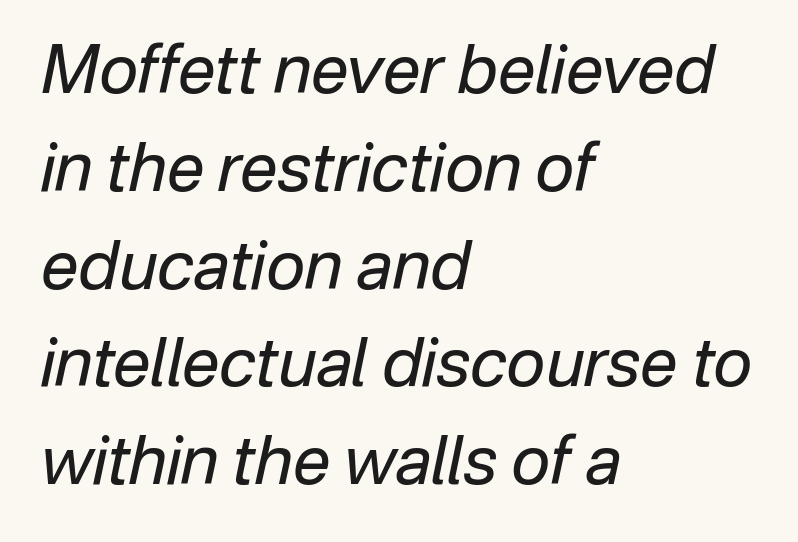
Q: Is the text bold? A: No.
Q: Is the text italic (slanted)? A: Yes, it leans right by about 12 degrees.
Q: Is the text underlined? A: No.
Q: How is the paragraph aligned? A: Left-aligned.
Q: Is the spacing between letters normal or unusually wide? A: Normal.
Q: Is the spacing between lines tight, normal or loose? A: Normal.
Q: Width (condensed, normal, or wide)? A: Normal.
Q: Stroke contrast? A: Low.
Q: x-height? A: Medium.
Q: Monospaced? A: No.
